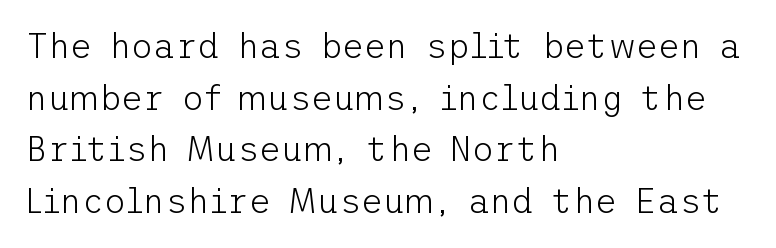
Normally led — the rows are evenly, conventionally spaced. A roman cut, with each character standing at attention. The strokes are not fattened; the text isn't bold. You could call the tracking neutral — neither tight nor loose. In CSS terms this would be text-align: left.
